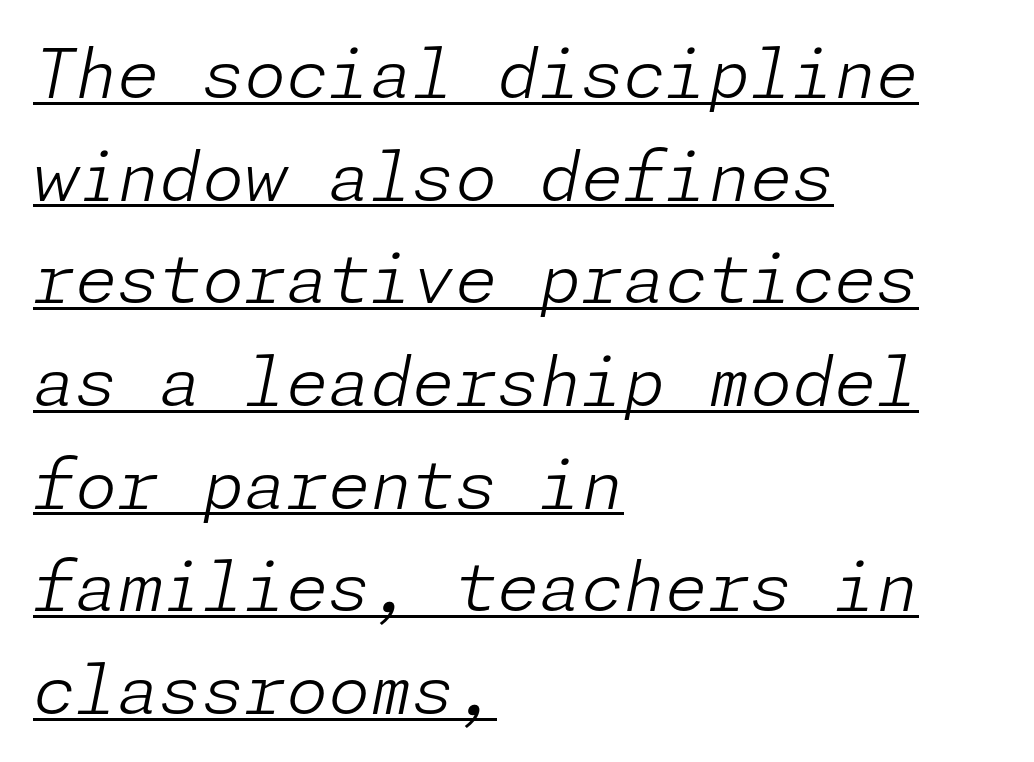
Q: Is the text bold? A: No.
Q: Is the text italic (slanted)? A: Yes, it leans right by about 11 degrees.
Q: Is the text underlined? A: Yes.
Q: How is the paragraph aligned? A: Left-aligned.
Q: Is the spacing between letters normal or unusually wide? A: Normal.
Q: Is the spacing between lines tight, normal or loose? A: Normal.
Q: Width (condensed, normal, or wide)? A: Normal.
Q: Stroke contrast? A: Low.
Q: x-height? A: Medium.
